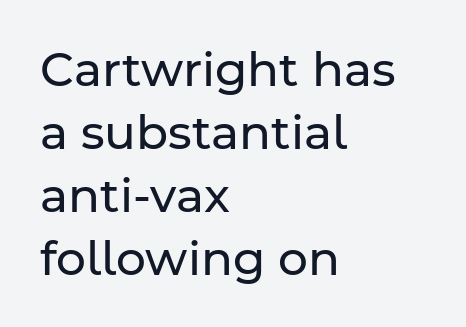
{"serif": "no", "italic": "no", "bold": "no", "weight": "regular", "width": "normal", "stroke_contrast": "low", "x_height": "medium", "monospaced": "no", "underline": "no", "align": "left", "line_spacing": "normal", "line_spacing_ratio": 1.34, "letter_spacing": "normal", "letter_spacing_em": 0.0, "glyph_px": 47}
